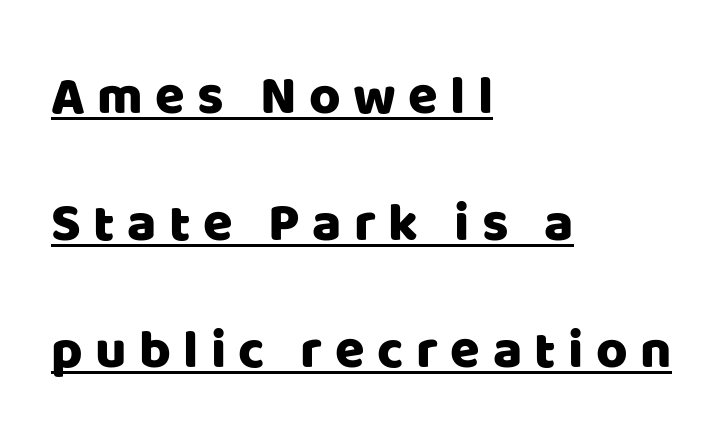
Are there feet on the stems? There aren't — it's a sans. Every character sits straight up, as roman type does. Caption: multi-line text, flush left, ragged right. Vertical spacing — loose. The passage shown is typed in a proportional face where columns would drift.
